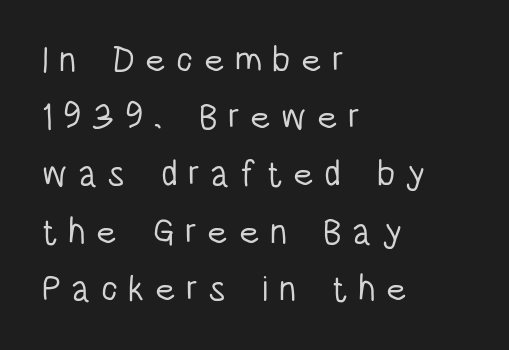
The image shows 36 px light, condensed sans-serif type, upright; set left-aligned, normal line spacing (1.59x), unusually wide letter spacing (+0.28 em), not underlined; low stroke contrast and a large x-height.
